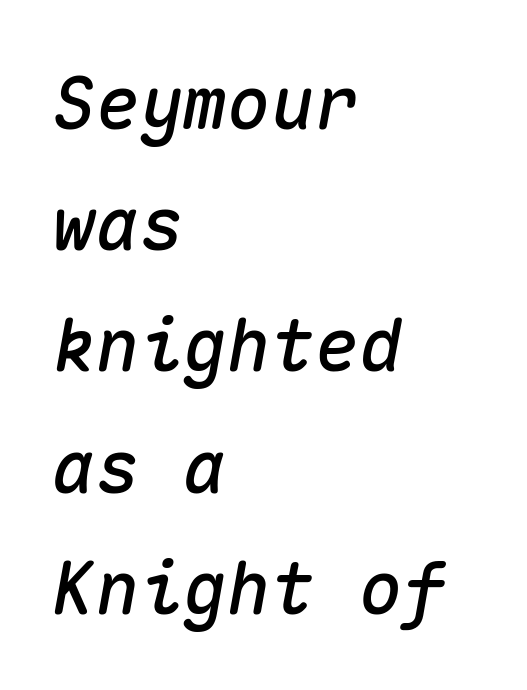
{"italic": "yes", "lean": "right", "slant_degrees": 10, "width": "normal", "stroke_contrast": "medium", "x_height": "medium", "monospaced": "yes", "underline": "no", "align": "left", "line_spacing": "normal", "line_spacing_ratio": 1.66, "letter_spacing": "normal", "letter_spacing_em": 0.0, "glyph_px": 73}
